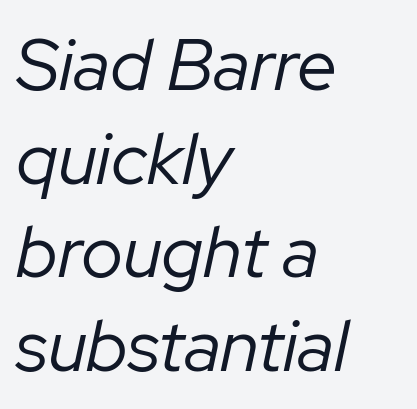
The image shows 72 px regular-weight type, italic (leaning right); set left-aligned, normal line spacing (1.3x), normal letter spacing, not underlined; low stroke contrast and a medium x-height.
